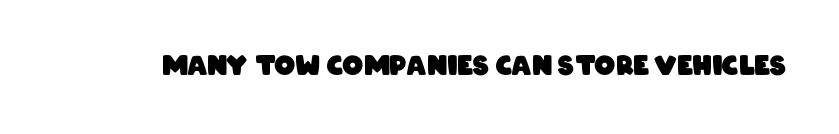
{"bold": "yes", "underline": "no", "letter_spacing": "normal", "letter_spacing_em": 0.0, "glyph_px": 26}
